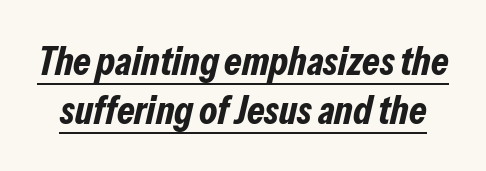
Pretty heavy lettering here — definitely bold. Emphasis is given by a line drawn under the lettering. Posture: slanted. You could not count columns in this text — the font is proportionally spaced. The face used here is rendered with its standard letterfit.
